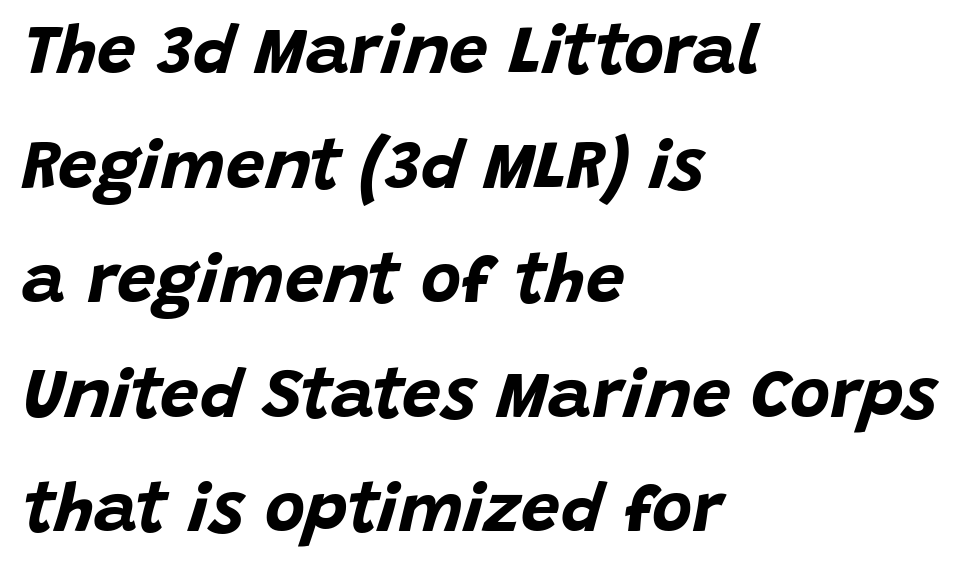
The image shows 69 px bold type, italic (leaning right); set left-aligned, normal line spacing (1.66x), normal letter spacing, not underlined; low stroke contrast and a large x-height.
